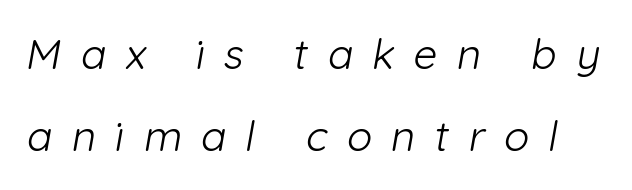
Q: Is the text bold? A: No.
Q: Is the typeface a serif or a sans-serif typeface? A: Sans-serif.
Q: Is the text underlined? A: No.
Q: Is the spacing between letters normal or unusually wide? A: Unusually wide.
Q: Is the spacing between lines tight, normal or loose? A: Loose.
Q: Width (condensed, normal, or wide)? A: Normal.
Q: Stroke contrast? A: Low.
Q: x-height? A: Medium.
Q: Monospaced? A: No.
